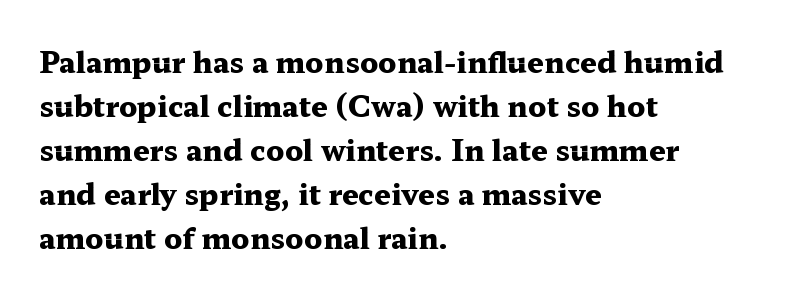
The image shows 29 px heavy, wide serif type, upright; set left-aligned, normal line spacing (1.52x), normal letter spacing, not underlined; medium stroke contrast and a medium x-height.
